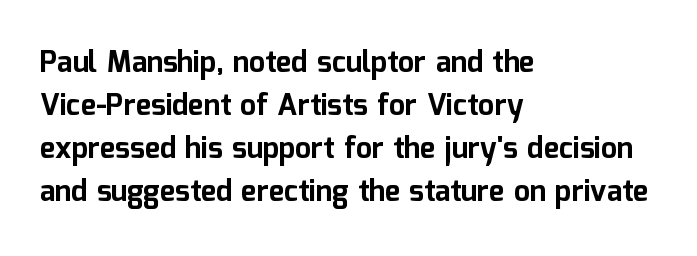
A sans-serif font was chosen for this passage. The tracking reads as untouched default to a designer's eye. A normal amount of white space separates one row of letters from the next. Heavy, bold letterforms. A typesetter would call this proportional, since set widths differ per character. Does the lettering tilt? It doesn't — this is upright.
